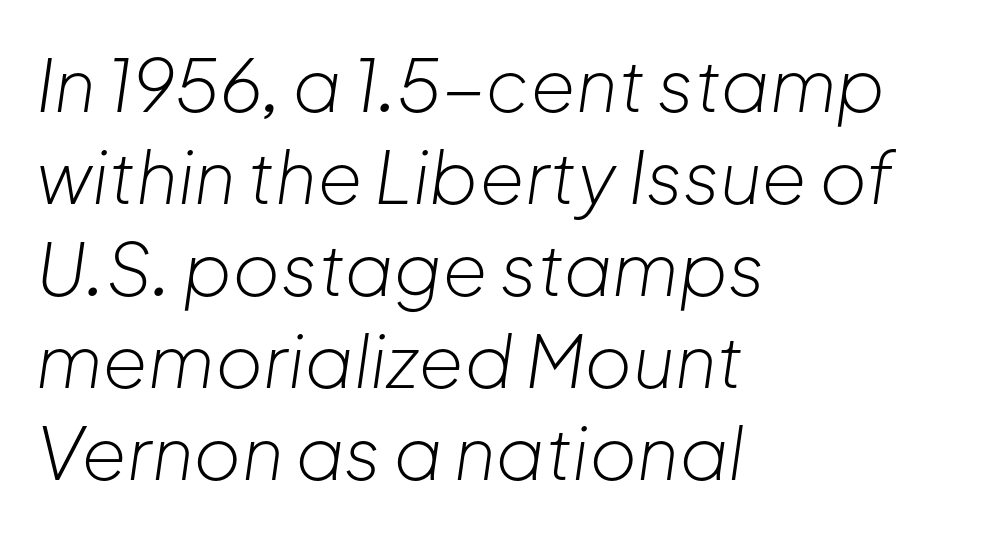
{"italic": "yes", "lean": "right", "slant_degrees": 8, "bold": "no", "weight": "light", "width": "normal", "stroke_contrast": "low", "x_height": "medium", "monospaced": "no", "underline": "no", "align": "left", "line_spacing": "normal", "line_spacing_ratio": 1.26, "letter_spacing": "normal", "letter_spacing_em": 0.0, "glyph_px": 73}
